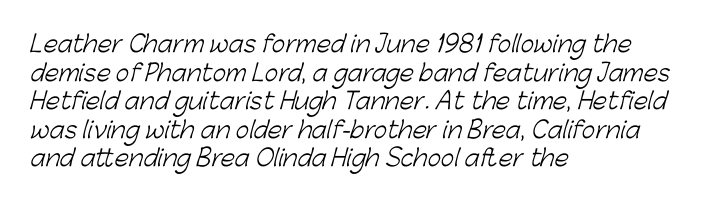
Every row of glyphs begins at an identical x-position on the left. Words appear dense and cohesive because spacing is normal. Decoration check: the copy has no underline. The strokes are not fattened; the text isn't bold.
